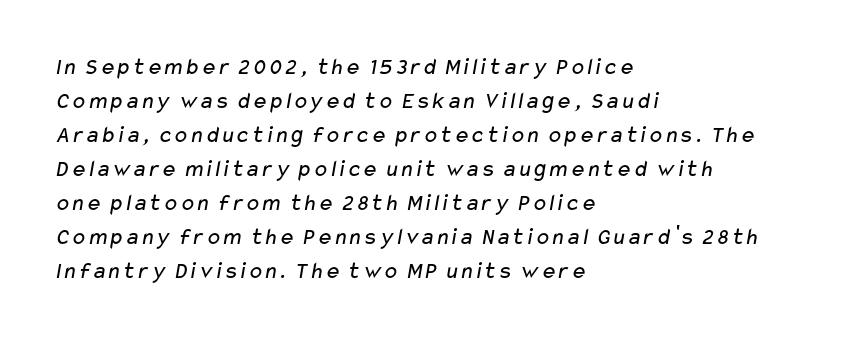
{"bold": "no", "underline": "no", "align": "left", "line_spacing": "normal", "line_spacing_ratio": 1.42, "letter_spacing": "normal", "letter_spacing_em": 0.0, "glyph_px": 24}
